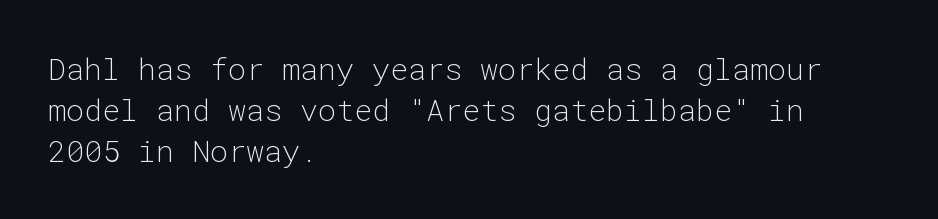
The image shows 30 px light sans-serif type, upright, monospaced; set left-aligned, normal line spacing (1.36x), normal letter spacing, not underlined; low stroke contrast and a medium x-height.
